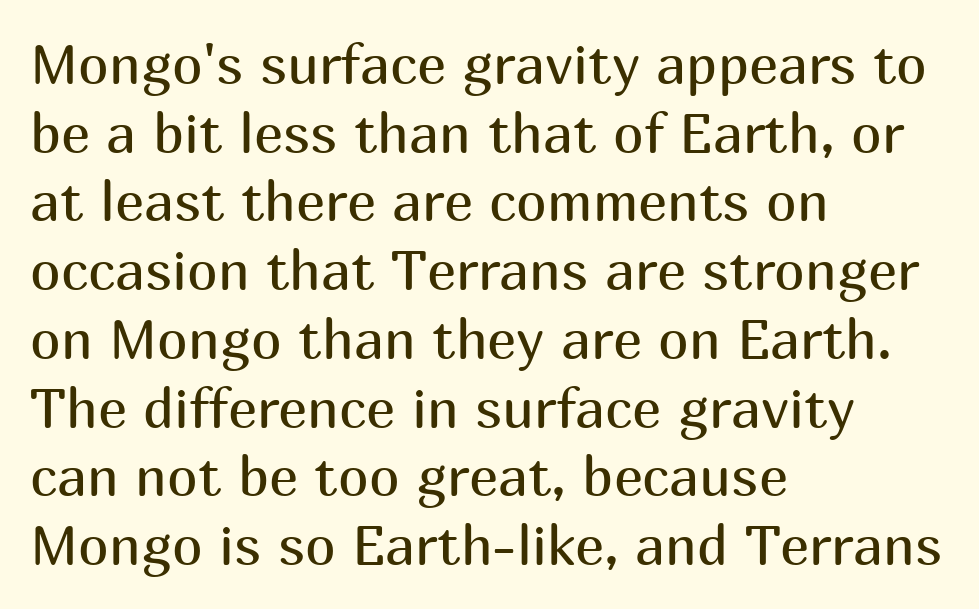
{"serif": "no", "italic": "no", "bold": "no", "weight": "regular", "width": "normal", "stroke_contrast": "medium", "x_height": "medium", "monospaced": "no", "underline": "no", "align": "left", "line_spacing": "normal", "line_spacing_ratio": 1.25, "letter_spacing": "normal", "letter_spacing_em": 0.0, "glyph_px": 55}
